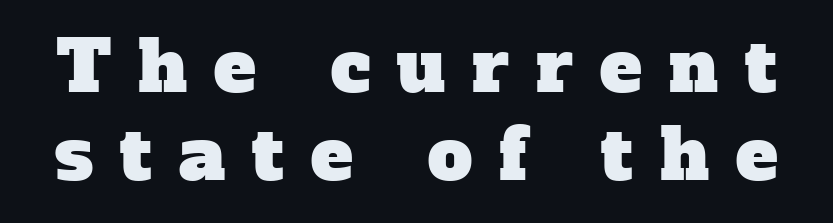
Q: Is the typeface a serif or a sans-serif typeface? A: Serif.
Q: Is the text underlined? A: No.
Q: Is the spacing between letters normal or unusually wide? A: Unusually wide.
Q: Width (condensed, normal, or wide)? A: Normal.
Q: Stroke contrast? A: Low.
Q: x-height? A: Medium.
Q: Monospaced? A: No.
